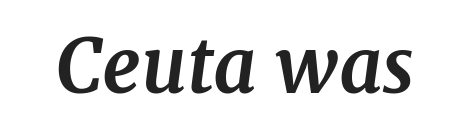
The image shows 75 px bold serif type, italic (leaning right); set normal letter spacing, not underlined; medium stroke contrast and a medium x-height.
